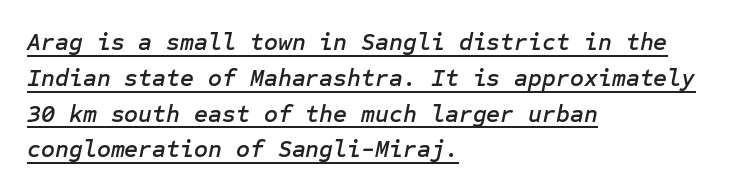
{"italic": "yes", "lean": "right", "slant_degrees": 12, "underline": "yes", "align": "left", "line_spacing": "normal", "line_spacing_ratio": 1.49, "letter_spacing": "normal", "letter_spacing_em": 0.0, "glyph_px": 24}
